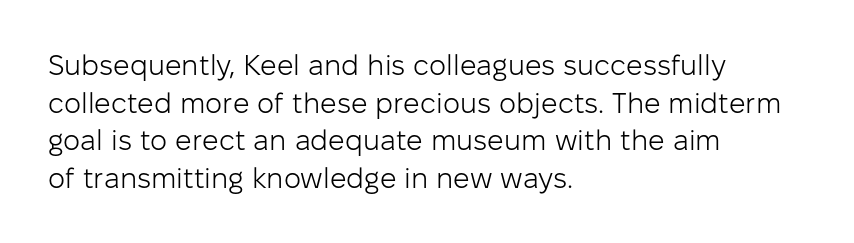
The image shows 29 px light sans-serif type, upright; set left-aligned, normal line spacing (1.3x), normal letter spacing, not underlined; low stroke contrast and a medium x-height.
